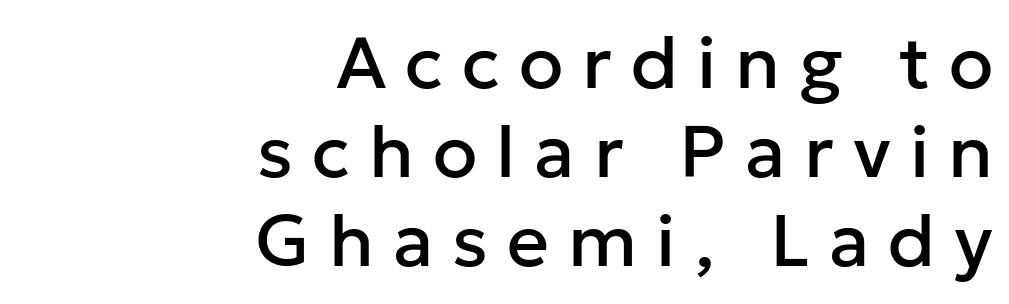
{"serif": "no", "italic": "no", "width": "normal", "stroke_contrast": "low", "x_height": "medium", "monospaced": "no", "underline": "no", "align": "right", "line_spacing_ratio": 1.22, "letter_spacing": "wide", "letter_spacing_em": 0.26, "glyph_px": 73}
